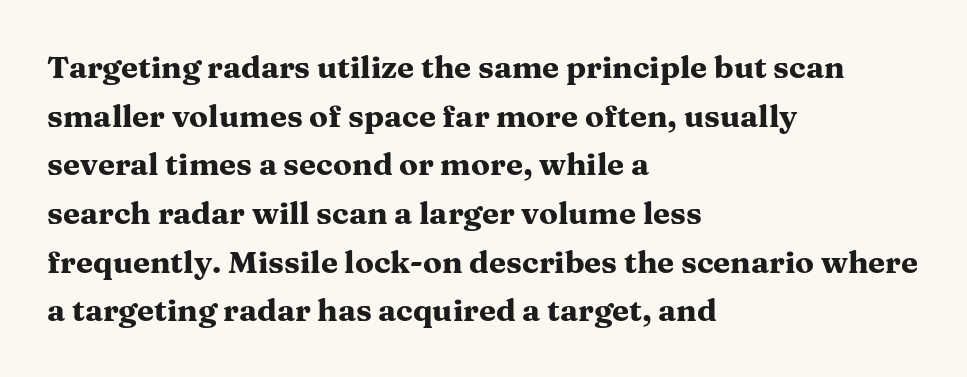
Quick note: not italic, upright. This block has exactly the height ordinary leading produces. The text was rendered using a seriffed face with decorative stroke endings. Glance below the letters and you will spot only blank space. Visually the block forms a straight wall on the left and a jagged coastline on the right. The typesetting leans heavy: a genuine bold.
